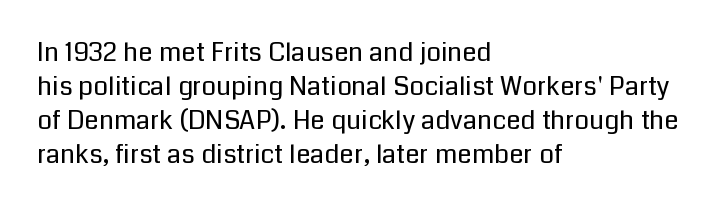
Q: Is the text bold? A: No.
Q: Is the text italic (slanted)? A: No, it is upright.
Q: Is the text underlined? A: No.
Q: How is the paragraph aligned? A: Left-aligned.
Q: Is the spacing between letters normal or unusually wide? A: Normal.
Q: Is the spacing between lines tight, normal or loose? A: Normal.
